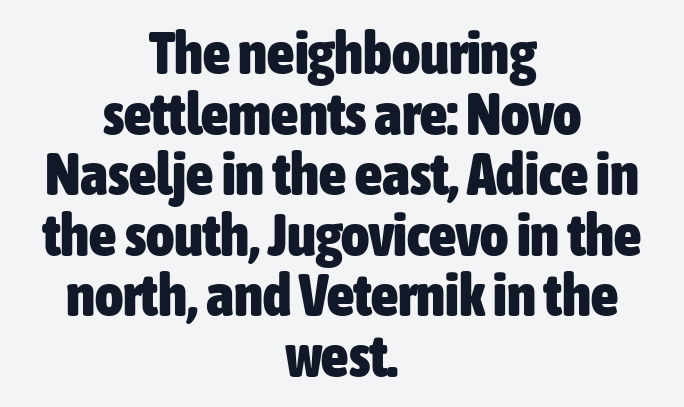
Ascenders rise straight up at ninety degrees. Classification — sans serif. Standard letterfit; no display-style spreading of the glyphs. The vertical gap from one line to the next is small.
